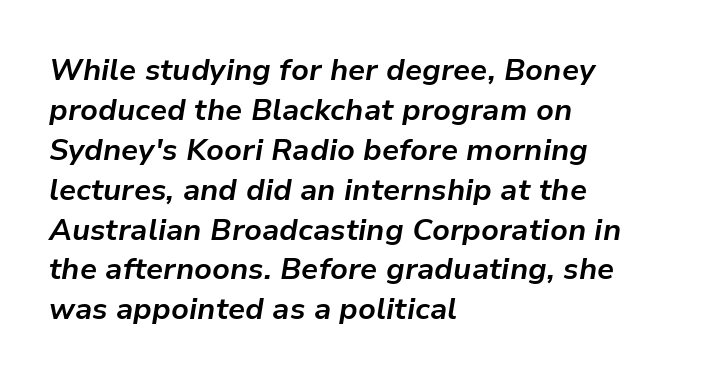
{"italic": "yes", "lean": "right", "slant_degrees": 9, "bold": "yes", "weight": "bold", "width": "normal", "stroke_contrast": "low", "x_height": "medium", "monospaced": "no", "underline": "no", "align": "left", "line_spacing": "normal", "line_spacing_ratio": 1.33, "letter_spacing": "normal", "letter_spacing_em": 0.0, "glyph_px": 30}
